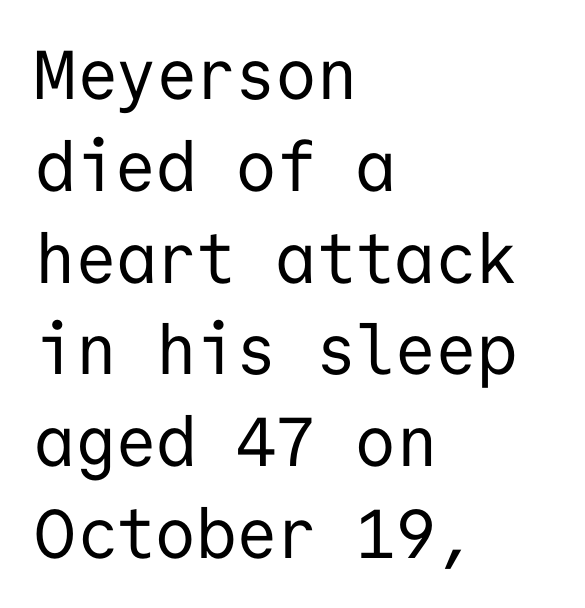
The image shows 69 px regular-weight sans-serif type, upright, monospaced; set left-aligned, normal line spacing (1.33x), normal letter spacing, not underlined; low stroke contrast and a medium x-height.
